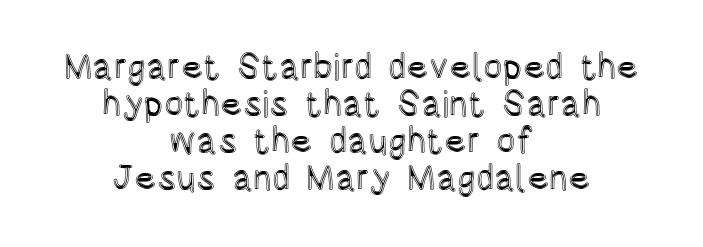
Casual observation: everything's sitting right in the middle. Designer's note — italics off, roman on. A bare baseline throughout the passage. What stands out about the letter spacing? Nothing — it is the standard amount. This sample has the flowing, uneven cadence of proportional lettering.
